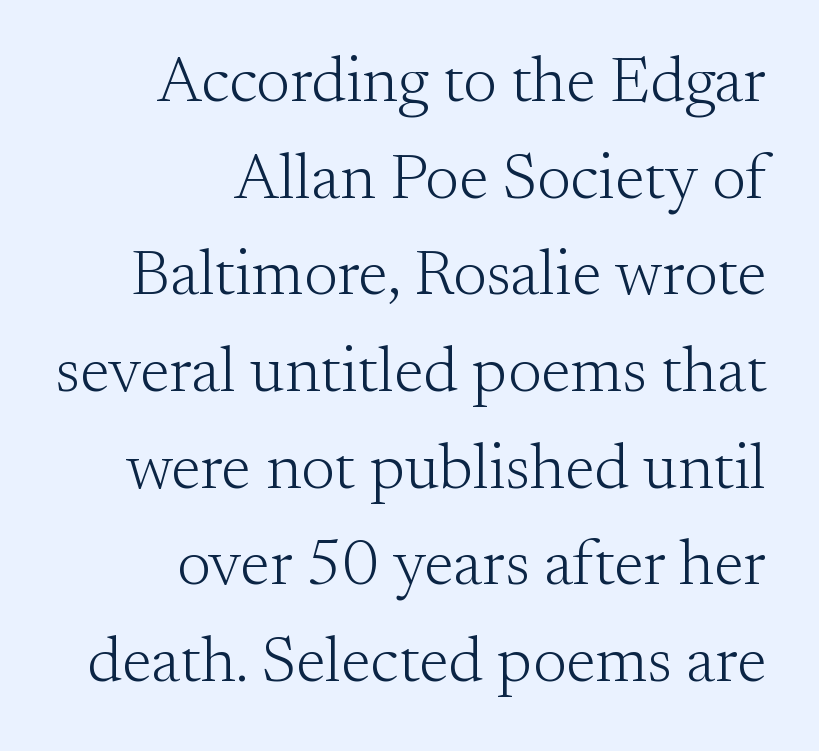
Q: Is the text bold? A: No.
Q: Is the text italic (slanted)? A: No, it is upright.
Q: Is the typeface a serif or a sans-serif typeface? A: Serif.
Q: Is the text underlined? A: No.
Q: How is the paragraph aligned? A: Right-aligned.
Q: Is the spacing between letters normal or unusually wide? A: Normal.
Q: Is the spacing between lines tight, normal or loose? A: Normal.
Q: Width (condensed, normal, or wide)? A: Normal.
Q: Stroke contrast? A: Medium.
Q: x-height? A: Small.
Q: Monospaced? A: No.
